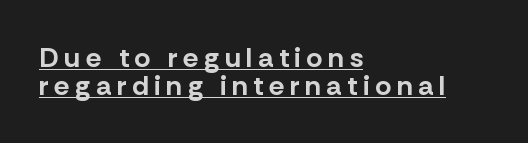
Q: Is the text bold? A: Yes.
Q: Is the text italic (slanted)? A: No, it is upright.
Q: Is the typeface a serif or a sans-serif typeface? A: Sans-serif.
Q: Is the text underlined? A: Yes.
Q: How is the paragraph aligned? A: Left-aligned.
Q: Is the spacing between letters normal or unusually wide? A: Unusually wide.
Q: Is the spacing between lines tight, normal or loose? A: Tight.
Q: Width (condensed, normal, or wide)? A: Normal.
Q: Stroke contrast? A: Low.
Q: x-height? A: Medium.
Q: Monospaced? A: No.
